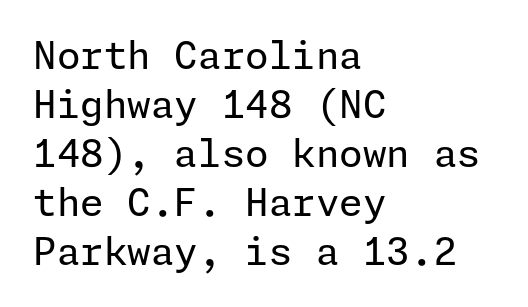
Any mark beneath the type? The region is blank. Casual observation: everything's shoved over to the left. The space between consecutive lines is moderate. Observe the ordinary spacing: letters are neighbours, not strangers. Stems and bowls with no extra thickness — not bold. The designer went with a sans here, leaving each stem footless.
